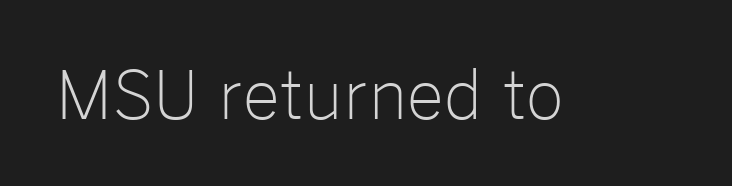
{"serif": "no", "italic": "no", "bold": "no", "weight": "light", "width": "normal", "stroke_contrast": "low", "x_height": "medium", "monospaced": "no", "underline": "no", "letter_spacing": "normal", "letter_spacing_em": 0.0, "glyph_px": 66}
